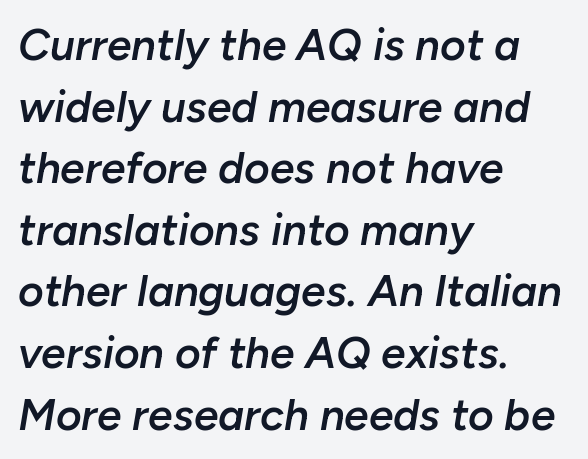
The image shows 44 px semibold type, italic (leaning right); set left-aligned, normal line spacing (1.4x), normal letter spacing, not underlined; low stroke contrast and a medium x-height.
